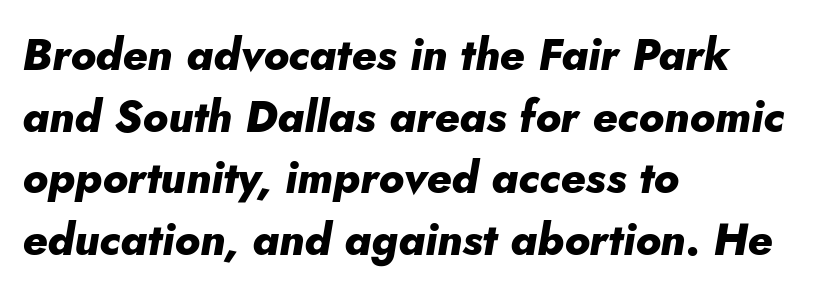
Q: Is the text bold? A: Yes.
Q: Is the text italic (slanted)? A: Yes, it leans right by about 5 degrees.
Q: Is the text underlined? A: No.
Q: How is the paragraph aligned? A: Left-aligned.
Q: Is the spacing between letters normal or unusually wide? A: Normal.
Q: Is the spacing between lines tight, normal or loose? A: Normal.
Q: Width (condensed, normal, or wide)? A: Normal.
Q: Stroke contrast? A: Low.
Q: x-height? A: Small.
Q: Monospaced? A: No.
